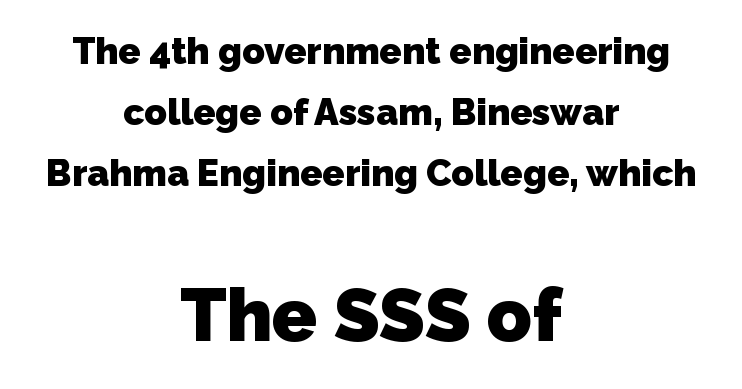
A typesetter would call this proportional, since set widths differ per character. These lines carry a lot of weight — the face is fully bold. Look at the tracking — it's just the regular setting, nothing added. The space directly below the letters is spotless. Compared with typical paragraphs, the rows here are spaced about the same.
